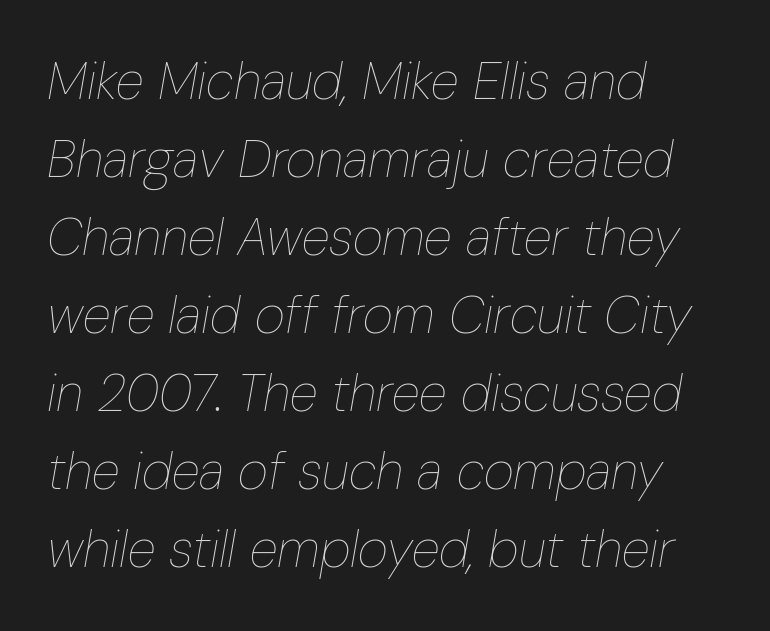
The letterforms sit at book weight or below. The lines in this sample share a left origin and differ only in where they stop. Quick note: interline space is typical. The tracking reads as untouched default to a designer's eye.
